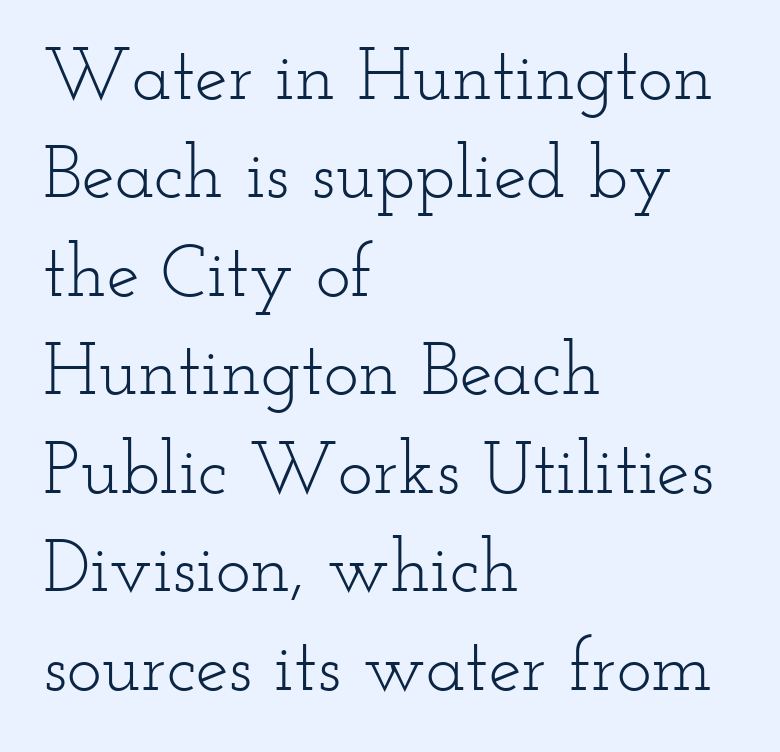
Q: Is the text bold? A: No.
Q: Is the text italic (slanted)? A: No, it is upright.
Q: Is the typeface a serif or a sans-serif typeface? A: Serif.
Q: Is the text underlined? A: No.
Q: How is the paragraph aligned? A: Left-aligned.
Q: Is the spacing between letters normal or unusually wide? A: Normal.
Q: Is the spacing between lines tight, normal or loose? A: Normal.
Q: Width (condensed, normal, or wide)? A: Wide.
Q: Stroke contrast? A: Low.
Q: x-height? A: Small.
Q: Monospaced? A: No.
